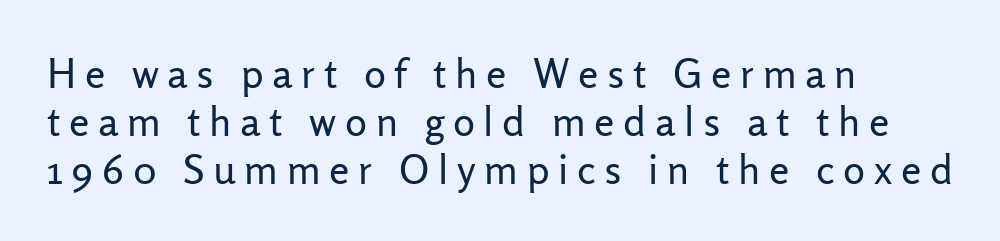
The image shows 41 px regular-weight sans-serif type, upright; set left-aligned, line spacing 1.17x, unusually wide letter spacing (+0.21 em), not underlined; low stroke contrast and a medium x-height.
